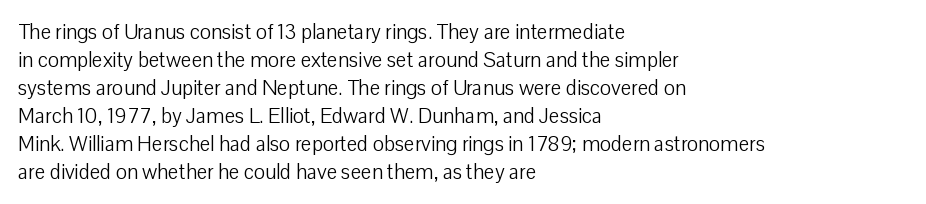
Q: Is the text bold? A: No.
Q: Is the text italic (slanted)? A: No, it is upright.
Q: Is the text underlined? A: No.
Q: How is the paragraph aligned? A: Left-aligned.
Q: Is the spacing between letters normal or unusually wide? A: Normal.
Q: Is the spacing between lines tight, normal or loose? A: Normal.
